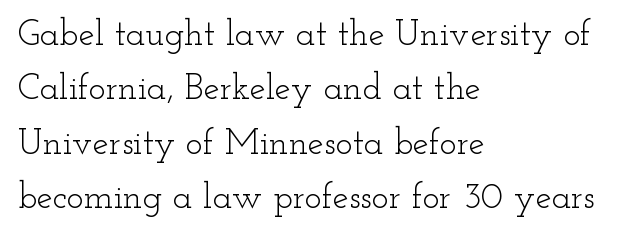
This rendering features lettering with no underline. The letters stand straight up with perfectly vertical stems. How are the letters spaced? Ordinarily, with no added tracking. Visually the block forms a straight wall on the left and a jagged coastline on the right. Look at the bottom of the vertical strokes: they flare into serifs here.
